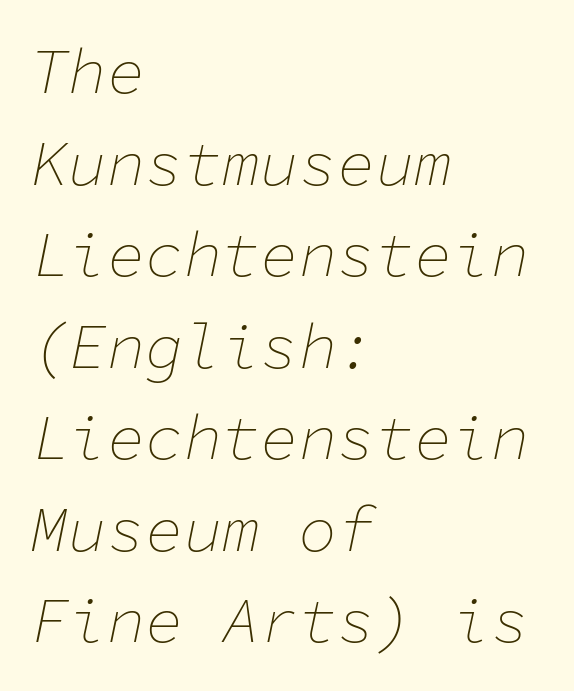
The image shows 64 px thin type, italic (leaning right), monospaced; set left-aligned, normal line spacing (1.43x), normal letter spacing, not underlined; low stroke contrast and a medium x-height.
